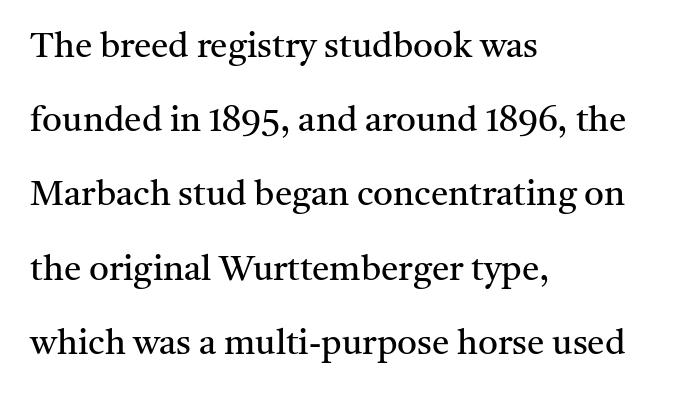
The image shows 35 px regular-weight serif type, upright; set left-aligned, loose line spacing (2.12x), normal letter spacing, not underlined; medium stroke contrast and a medium x-height.
